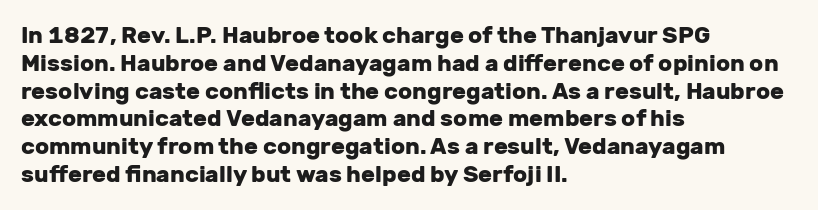
Q: Is the text bold? A: Yes.
Q: Is the text italic (slanted)? A: No, it is upright.
Q: Is the text underlined? A: No.
Q: How is the paragraph aligned? A: Left-aligned.
Q: Is the spacing between letters normal or unusually wide? A: Normal.
